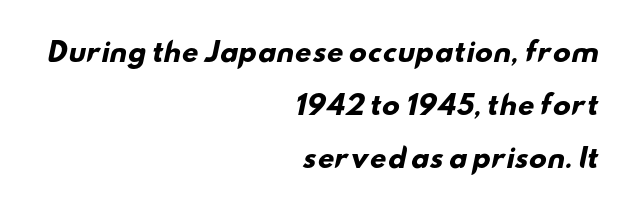
Q: Is the text bold? A: Yes.
Q: Is the text underlined? A: No.
Q: How is the paragraph aligned? A: Right-aligned.
Q: Is the spacing between letters normal or unusually wide? A: Normal.
Q: Is the spacing between lines tight, normal or loose? A: Loose.
